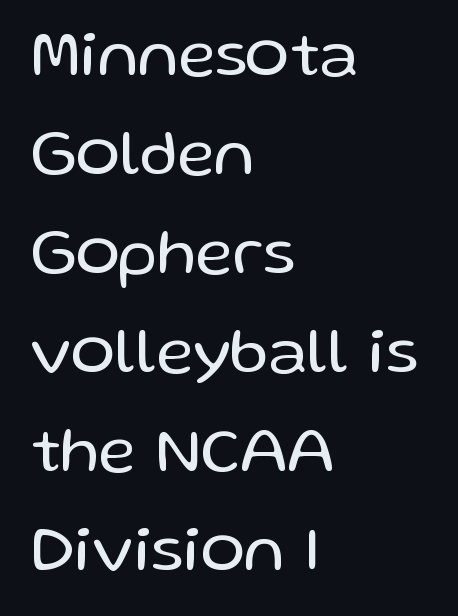
Q: Is the text bold? A: No.
Q: Is the text italic (slanted)? A: No, it is upright.
Q: Is the typeface a serif or a sans-serif typeface? A: Sans-serif.
Q: Is the text underlined? A: No.
Q: How is the paragraph aligned? A: Left-aligned.
Q: Is the spacing between letters normal or unusually wide? A: Normal.
Q: Is the spacing between lines tight, normal or loose? A: Normal.
Q: Width (condensed, normal, or wide)? A: Normal.
Q: Stroke contrast? A: Low.
Q: x-height? A: Medium.
Q: Monospaced? A: No.
